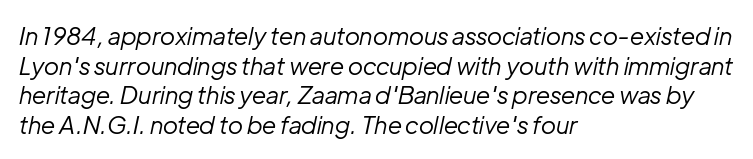
Anything drawn beneath the words? Only blank space. The passage is arranged the way most books set body copy — flush left. A light-to-regular cut is what we see here. You could call the tracking neutral — neither tight nor loose.
